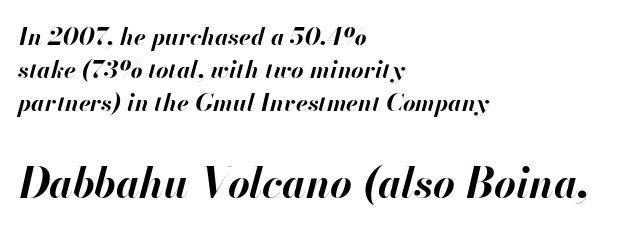
Varying glyph widths throughout — classic text-font behaviour. The line texture is even and compact thanks to regular tracking. The face used here has a pronounced slope to its letters. Is there much room between lines? A standard amount, neither cramped nor airy. A student would notice the bottom passage is typeset larger than what precedes it. Each row of text sits above clean, open space.
